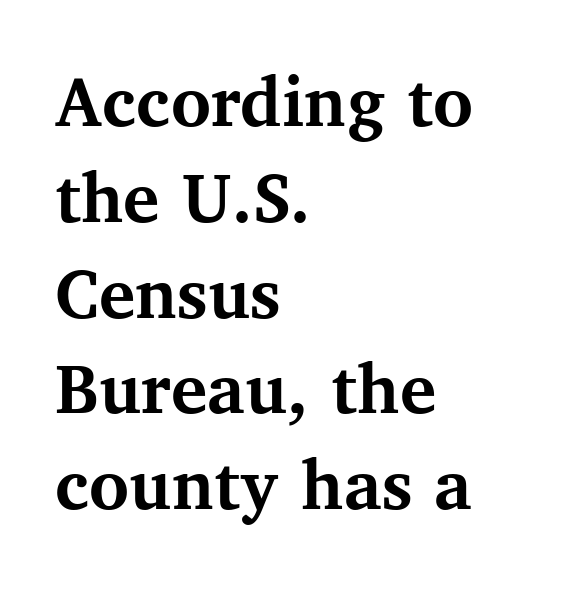
The image shows 76 px semibold serif type, upright; set left-aligned, normal line spacing (1.26x), normal letter spacing, not underlined; medium stroke contrast and a medium x-height.
